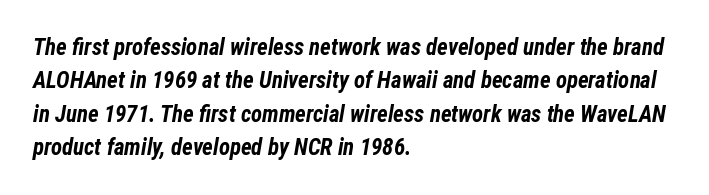
The lines sit at an ordinary, default distance from one another. Pretty heavy lettering here — definitely bold. Inter-character spacing is left at the font's built-in metrics. Underlining? Definitely not there. Short and long lines alike share a common starting point at left. Slanted lettering throughout.
